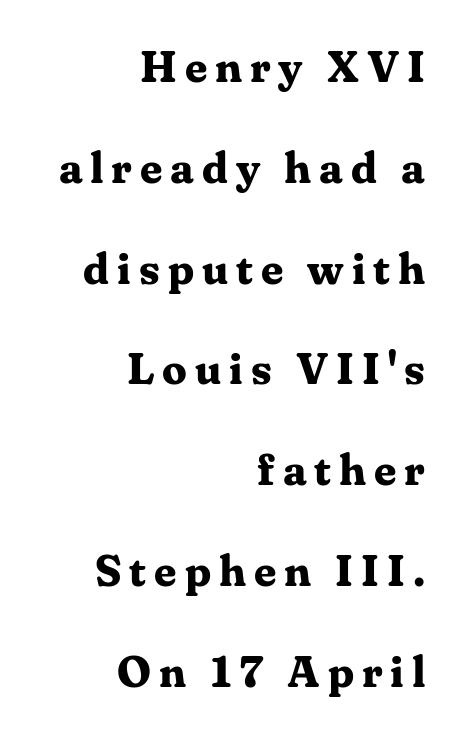
This is roman type, the default non-slanted kind. Horizontal bands of white between lines are thick stripes. Do the characters align in a grid? No, the font is proportional. Strong, thick strokes mark this as bold type. Quick note: underline off.
